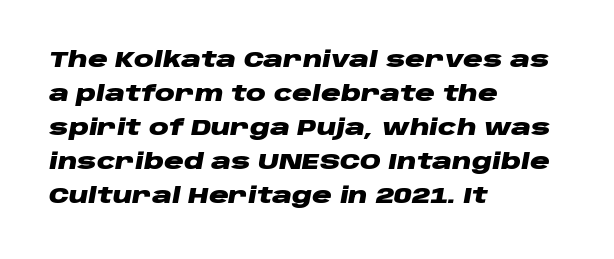
Q: Is the text bold? A: Yes.
Q: Is the text italic (slanted)? A: Yes, it leans right by about 10 degrees.
Q: Is the text underlined? A: No.
Q: How is the paragraph aligned? A: Left-aligned.
Q: Is the spacing between letters normal or unusually wide? A: Normal.
Q: Is the spacing between lines tight, normal or loose? A: Normal.
